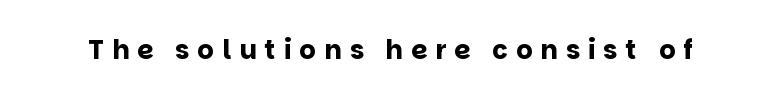
Q: Is the text bold? A: Yes.
Q: Is the text italic (slanted)? A: No, it is upright.
Q: Is the text underlined? A: No.
Q: Is the spacing between letters normal or unusually wide? A: Unusually wide.
